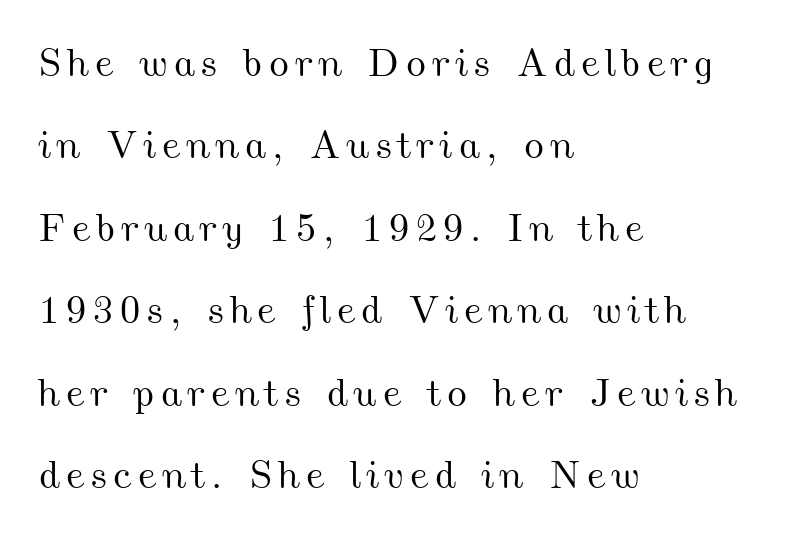
The image shows 40 px wide type; set left-aligned, loose line spacing (2.06x), not underlined; medium stroke contrast and a small x-height.
